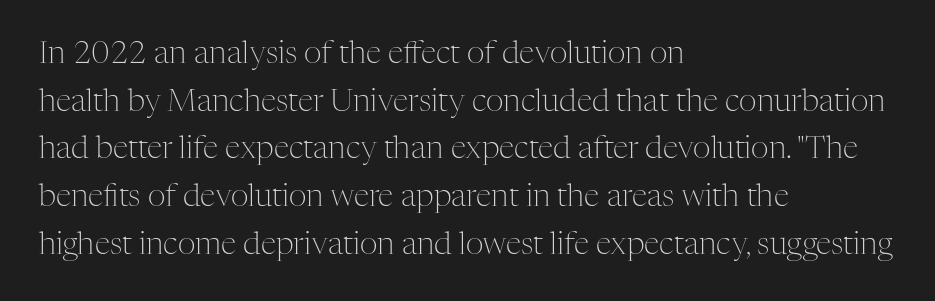
The image shows 31 px light serif type, upright; set left-aligned, normal line spacing (1.54x), normal letter spacing, not underlined; medium stroke contrast and a medium x-height.
